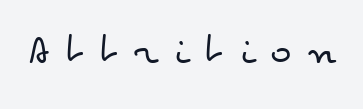
Inter-character spacing is expanded well beyond the font's built-in metrics. The space beneath each line is pristine and unruled. Ink coverage per letter is moderate at most. Think of a printed novel: that variable character pitch is what you see here.
